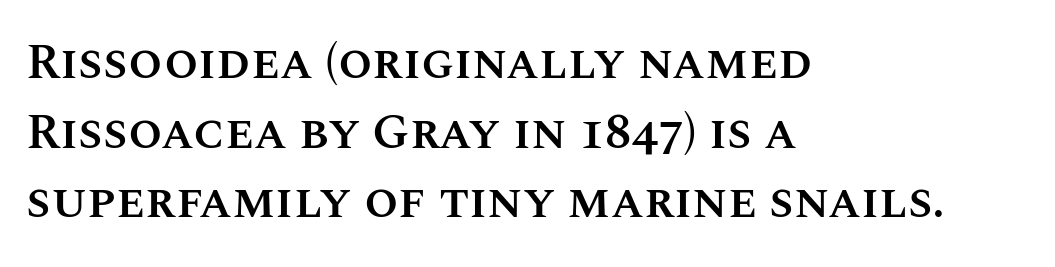
Q: Is the text bold? A: Semi-bold.
Q: Is the text italic (slanted)? A: No, it is upright.
Q: Is the text underlined? A: No.
Q: How is the paragraph aligned? A: Left-aligned.
Q: Is the spacing between letters normal or unusually wide? A: Normal.
Q: Is the spacing between lines tight, normal or loose? A: Normal.
Q: Width (condensed, normal, or wide)? A: Normal.
Q: Stroke contrast? A: Medium.
Q: x-height? A: Large.
Q: Monospaced? A: No.
